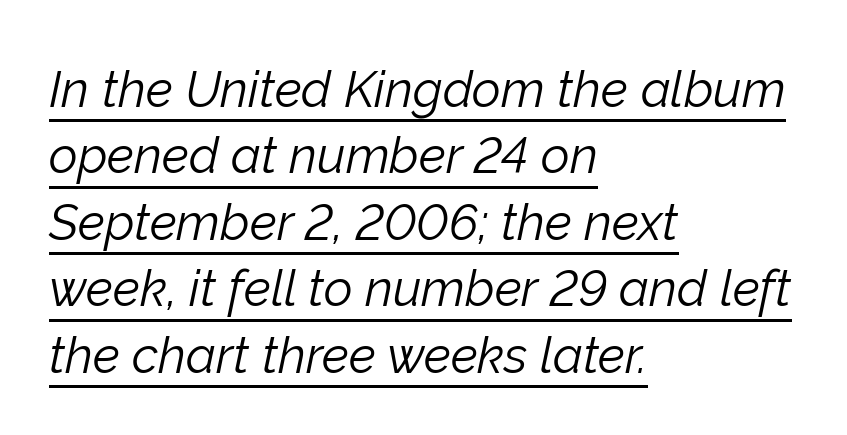
{"italic": "yes", "lean": "right", "slant_degrees": 12, "bold": "no", "weight": "light", "width": "normal", "stroke_contrast": "low", "x_height": "medium", "monospaced": "no", "underline": "yes", "align": "left", "line_spacing": "normal", "line_spacing_ratio": 1.33, "letter_spacing": "normal", "letter_spacing_em": 0.0, "glyph_px": 50}
